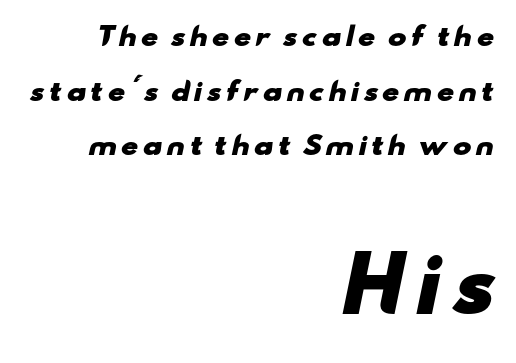
The image shows 74 px heavy, wide sans-serif type; set right-aligned, loose line spacing (2.19x), not underlined; the second (bottom) block is 2.96x larger; low stroke contrast and a small x-height.
